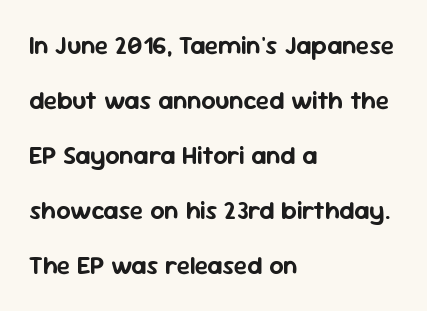
Q: Is the text italic (slanted)? A: No, it is upright.
Q: Is the text underlined? A: No.
Q: How is the paragraph aligned? A: Left-aligned.
Q: Is the spacing between letters normal or unusually wide? A: Normal.
Q: Is the spacing between lines tight, normal or loose? A: Loose.
